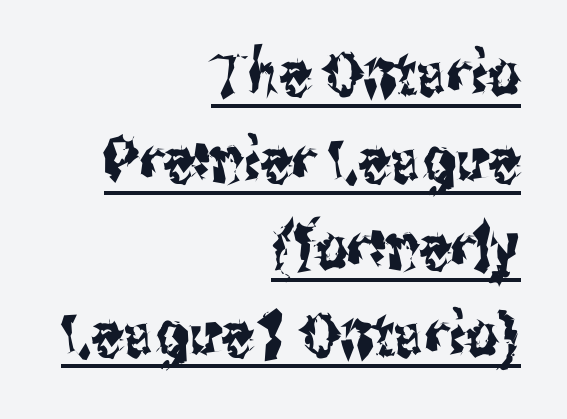
Look at the tracking — it's just the regular setting, nothing added. Notice how the stems are strictly vertical — no italics here. Like a heading marked for emphasis, these lines bear an underscore. How would I describe the line gaps? Plain and ordinary. Nope, no serifs anywhere on these letters. The rag falls on the left side of this text block.
